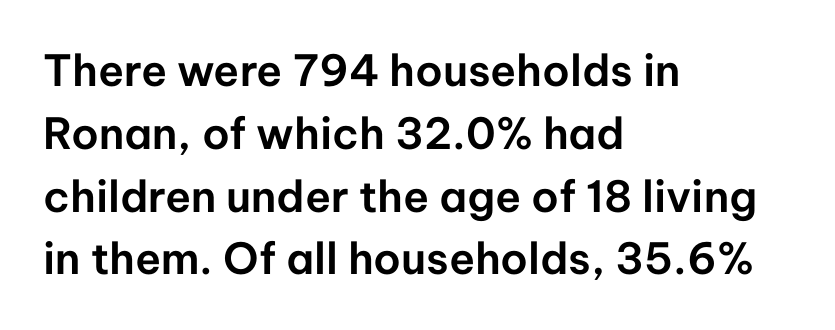
The image shows 43 px sans-serif type, upright; set left-aligned, normal line spacing (1.46x), normal letter spacing, not underlined; low stroke contrast and a medium x-height.
